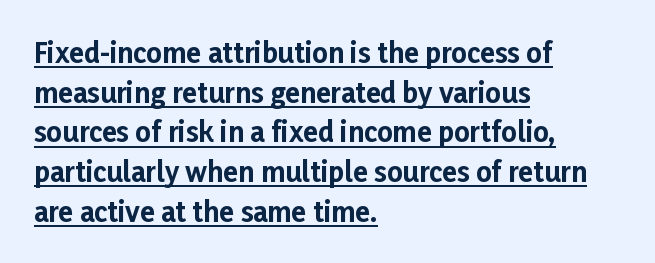
Q: Is the text bold? A: Yes.
Q: Is the text italic (slanted)? A: No, it is upright.
Q: Is the text underlined? A: Yes.
Q: How is the paragraph aligned? A: Left-aligned.
Q: Is the spacing between letters normal or unusually wide? A: Normal.
Q: Is the spacing between lines tight, normal or loose? A: Normal.
